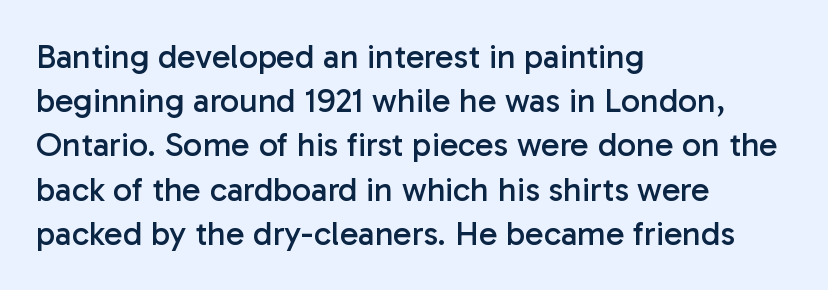
A roman cut, with each character standing at attention. A normal amount of white space separates one row of letters from the next. Is the block centered? No — it sits flush against the left margin. Proportional: the letters do not fall into vertical columns. Caption: standard tracking, unaltered.
